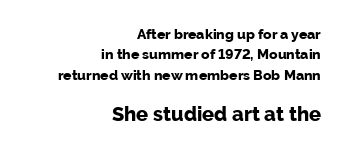
{"italic": "no", "bold": "yes", "underline": "no", "align": "right", "line_spacing": "normal", "line_spacing_ratio": 1.45, "letter_spacing": "normal", "letter_spacing_em": 0.0, "larger_block": "second", "size_ratio": 1.43, "glyph_px": 20}
